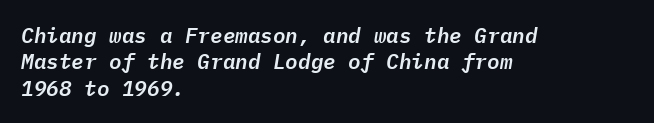
{"italic": "yes", "lean": "right", "slant_degrees": 9, "underline": "no", "align": "left", "line_spacing": "normal", "line_spacing_ratio": 1.26, "letter_spacing": "normal", "letter_spacing_em": 0.0, "glyph_px": 21}
